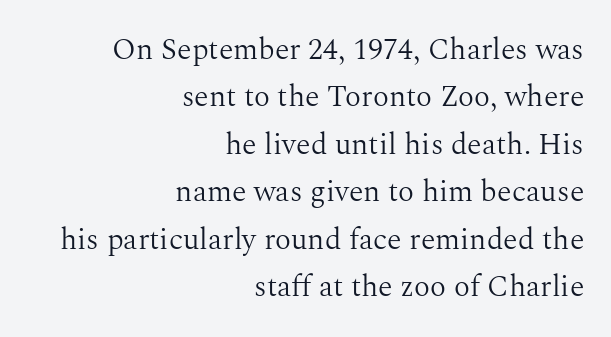
This is roman type, the default non-slanted kind. In terms of letterspacing, this is plain default setting. What's the leading like? Ordinary, nothing unusual. A clean baseline with only descenders dipping below it.
